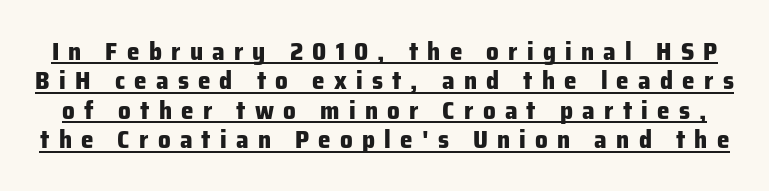
The image shows 25 px bold type, upright; set line spacing 1.18x, unusually wide letter spacing (+0.37 em), underlined.
